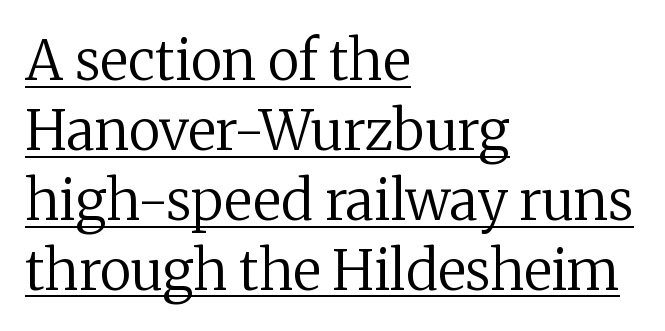
{"serif": "yes", "italic": "no", "bold": "no", "weight": "regular", "width": "normal", "stroke_contrast": "medium", "x_height": "medium", "monospaced": "no", "underline": "yes", "align": "left", "line_spacing": "normal", "line_spacing_ratio": 1.27, "letter_spacing": "normal", "letter_spacing_em": 0.0, "glyph_px": 55}
